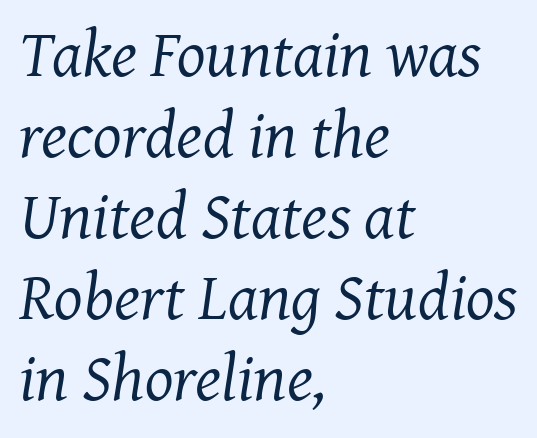
Q: Is the text bold? A: No.
Q: Is the text italic (slanted)? A: Yes, it leans right by about 7 degrees.
Q: Is the typeface a serif or a sans-serif typeface? A: Serif.
Q: Is the text underlined? A: No.
Q: How is the paragraph aligned? A: Left-aligned.
Q: Is the spacing between letters normal or unusually wide? A: Normal.
Q: Width (condensed, normal, or wide)? A: Normal.
Q: Stroke contrast? A: Medium.
Q: x-height? A: Medium.
Q: Monospaced? A: No.
